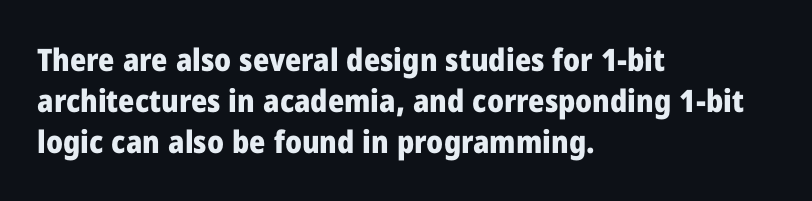
The image shows 31 px heavy sans-serif type, upright; set left-aligned, normal line spacing (1.33x), normal letter spacing, not underlined; low stroke contrast and a medium x-height.
